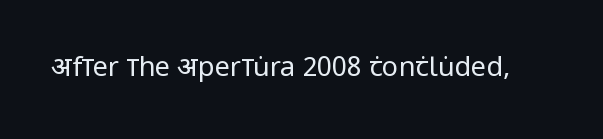
Has an underline been added? It has not. The type is set solid horizontally, with unmodified tracking. The characters are drawn with everyday or finer stroke widths. Every character sits straight up, as roman type does.
